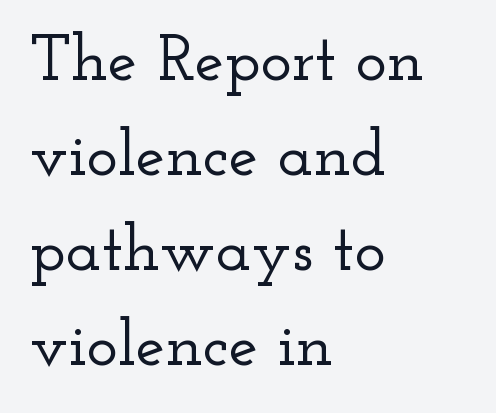
The image shows 66 px wide serif type, upright; set left-aligned, normal line spacing (1.44x), normal letter spacing, not underlined; low stroke contrast and a small x-height.
